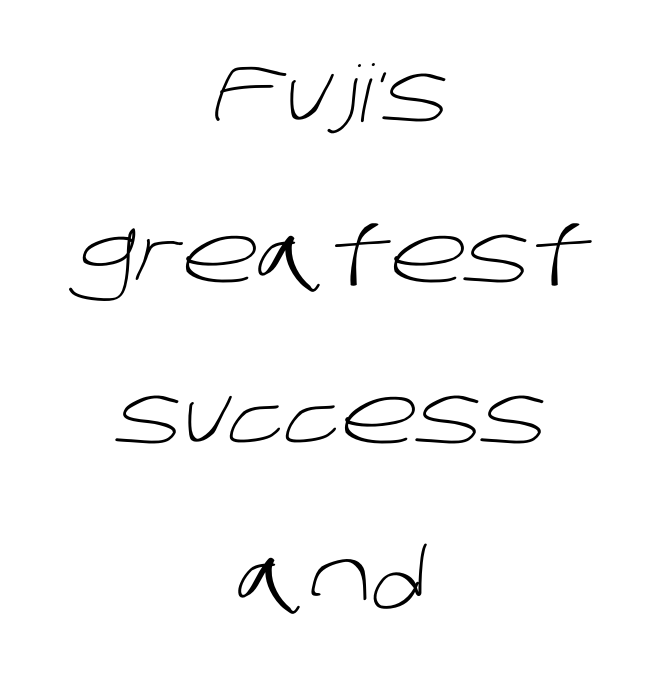
{"serif": "no", "bold": "no", "weight": "light", "width": "normal", "stroke_contrast": "low", "x_height": "large", "monospaced": "no", "underline": "no", "align": "center", "line_spacing": "loose", "line_spacing_ratio": 2.04, "letter_spacing": "normal", "letter_spacing_em": 0.0, "glyph_px": 79}
